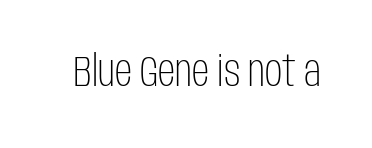
The gap between lines stays unmarked. The letters sit at their default tracking, neither squeezed nor spread. The weight tops out at a normal text grade. Is this a fixed-width face? No — the glyphs have proportional, varying widths. The font's upright variant was chosen for this text.
